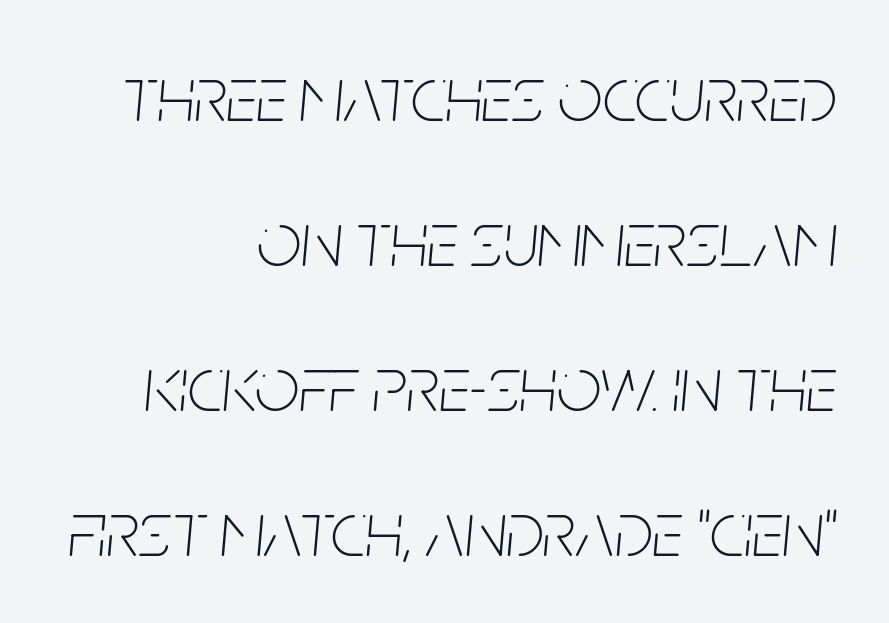
Q: Is the text bold? A: No.
Q: Is the text italic (slanted)? A: Yes, it leans right by about 5 degrees.
Q: Is the text underlined? A: No.
Q: How is the paragraph aligned? A: Right-aligned.
Q: Is the spacing between letters normal or unusually wide? A: Normal.
Q: Width (condensed, normal, or wide)? A: Condensed.
Q: Stroke contrast? A: Low.
Q: x-height? A: Large.
Q: Monospaced? A: No.
